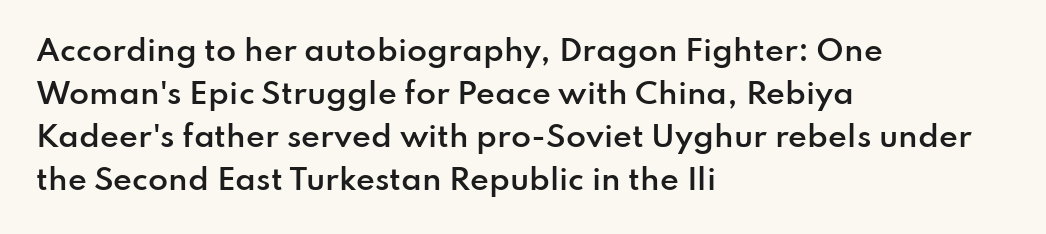
Q: Is the text bold? A: Semi-bold.
Q: Is the text italic (slanted)? A: No, it is upright.
Q: Is the typeface a serif or a sans-serif typeface? A: Sans-serif.
Q: Is the text underlined? A: No.
Q: How is the paragraph aligned? A: Left-aligned.
Q: Is the spacing between letters normal or unusually wide? A: Normal.
Q: Is the spacing between lines tight, normal or loose? A: Normal.
Q: Width (condensed, normal, or wide)? A: Normal.
Q: Stroke contrast? A: Low.
Q: x-height? A: Small.
Q: Monospaced? A: No.
